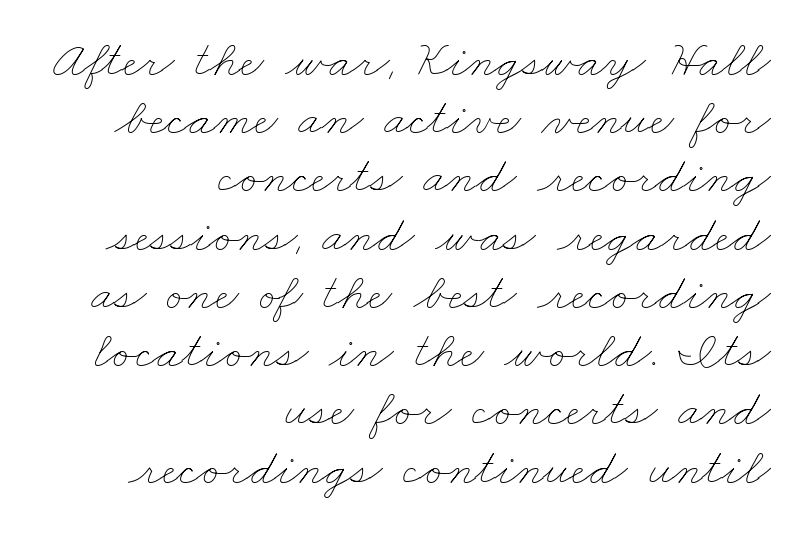
{"bold": "no", "weight": "thin", "width": "wide", "stroke_contrast": "low", "x_height": "small", "monospaced": "no", "underline": "no", "align": "right", "line_spacing": "tight", "line_spacing_ratio": 1.12, "letter_spacing": "normal", "letter_spacing_em": 0.0, "glyph_px": 52}
